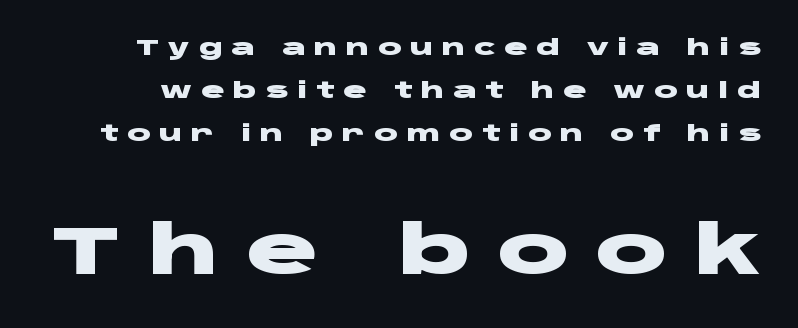
Q: Is the text bold? A: Yes.
Q: Is the text italic (slanted)? A: No, it is upright.
Q: Is the typeface a serif or a sans-serif typeface? A: Sans-serif.
Q: Is the text underlined? A: No.
Q: Is the spacing between letters normal or unusually wide? A: Unusually wide.
Q: Is the spacing between lines tight, normal or loose? A: Loose.
Q: Which block of text is set in a larger size, the first (top) or the second (bottom)? A: The second (bottom) one.
Q: Width (condensed, normal, or wide)? A: Wide.
Q: Stroke contrast? A: Low.
Q: x-height? A: Large.
Q: Monospaced? A: No.
